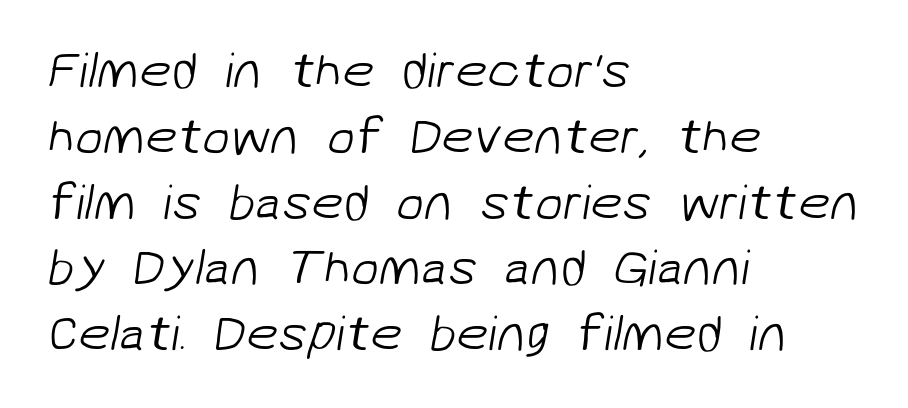
The rows are spaced the way most documents space them. The lines in this sample share a left origin and differ only in where they stop. The line texture is even and compact thanks to regular tracking. These lines are rendered in a variable-pitch font. The area under the type is left untouched. The weight tops out at a normal text grade.
